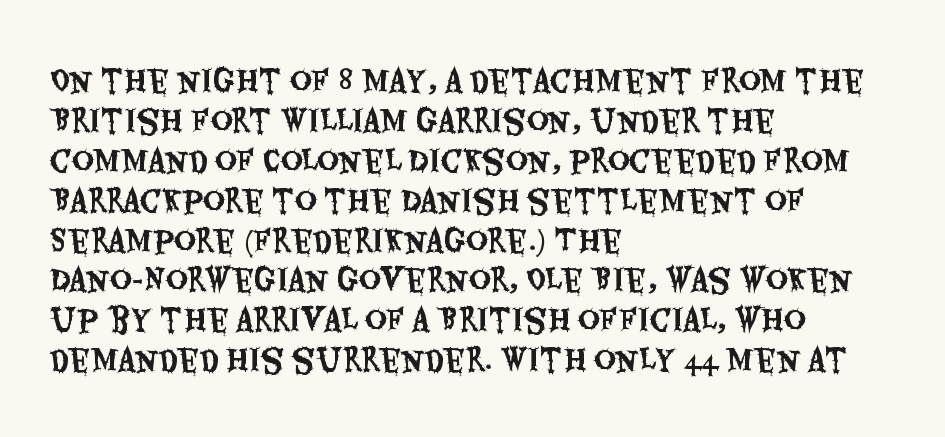
{"serif": "no", "italic": "no", "width": "condensed", "stroke_contrast": "medium", "x_height": "large", "monospaced": "no", "underline": "no", "align": "left", "line_spacing": "normal", "line_spacing_ratio": 1.33, "letter_spacing": "normal", "letter_spacing_em": 0.0, "glyph_px": 30}
